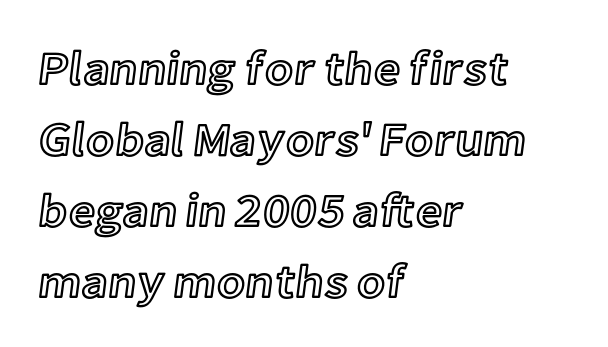
{"width": "normal", "x_height": "medium", "monospaced": "no", "underline": "no", "align": "left", "line_spacing": "normal", "line_spacing_ratio": 1.51, "letter_spacing": "normal", "letter_spacing_em": 0.0, "glyph_px": 47}
